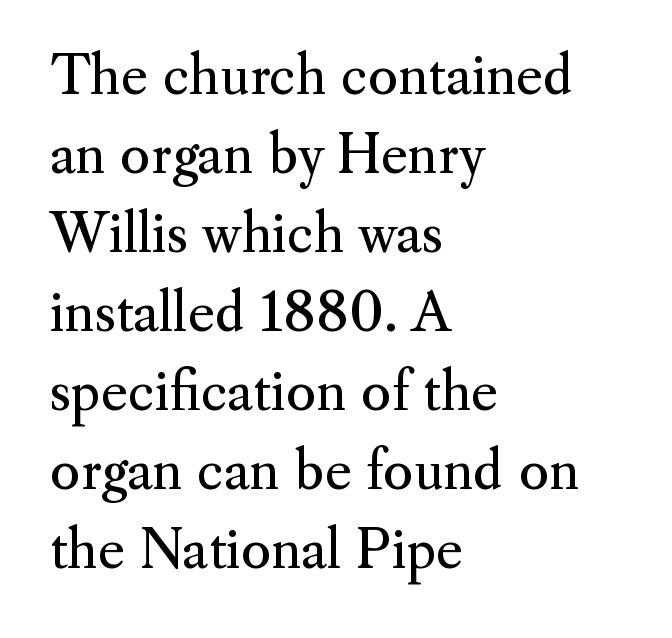
Compared with typical paragraphs, the rows here are spaced about the same. Standard letterfit; no display-style spreading of the glyphs. Think standard paragraph weight, or any step lighter than that. The specimen omits any rule beneath the text block's lines. The face used here is proportionally spaced, like ordinary book or web type. A student would call this left alignment; a typographer would say flush left, rag right.
